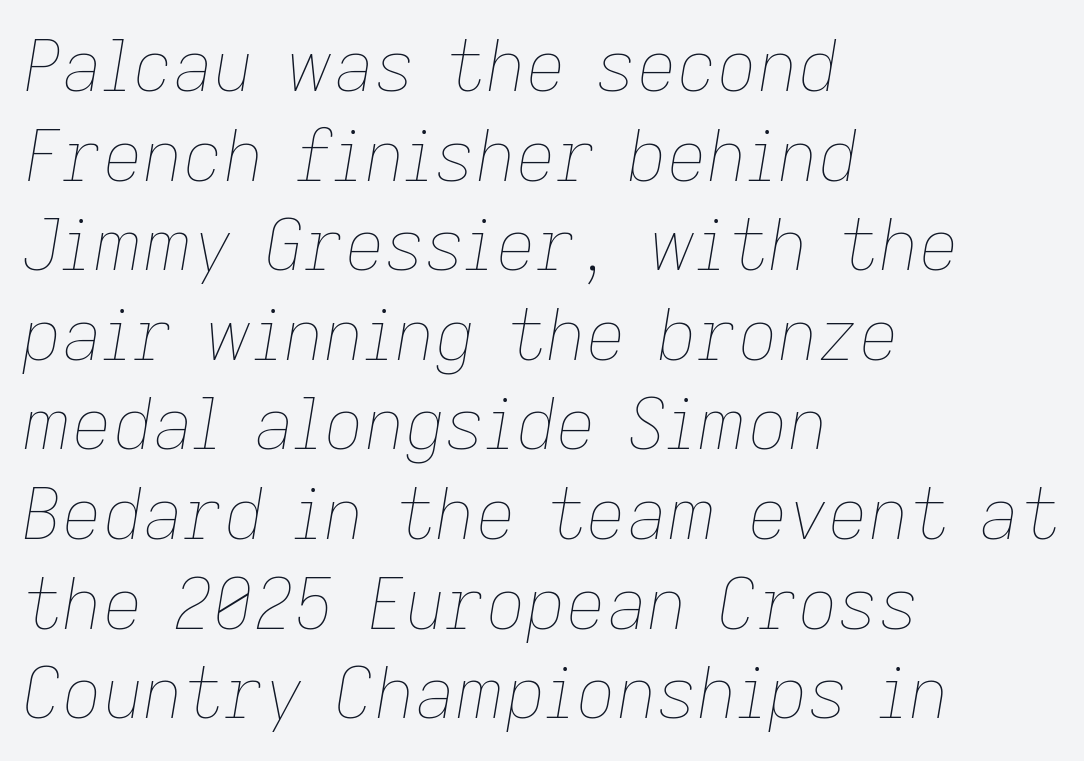
{"italic": "yes", "lean": "right", "slant_degrees": 9, "bold": "no", "weight": "thin", "width": "normal", "stroke_contrast": "low", "x_height": "medium", "monospaced": "no", "underline": "no", "align": "left", "line_spacing": "normal", "line_spacing_ratio": 1.28, "letter_spacing": "normal", "letter_spacing_em": 0.0, "glyph_px": 70}
